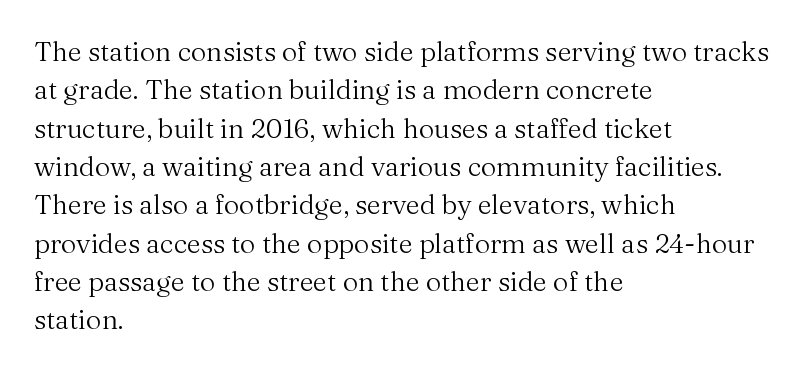
Every row of glyphs begins at an identical x-position on the left. A roman cut, with each character standing at attention. Does the leading feel generous? No, just average. The tracking reads as untouched default to a designer's eye.
